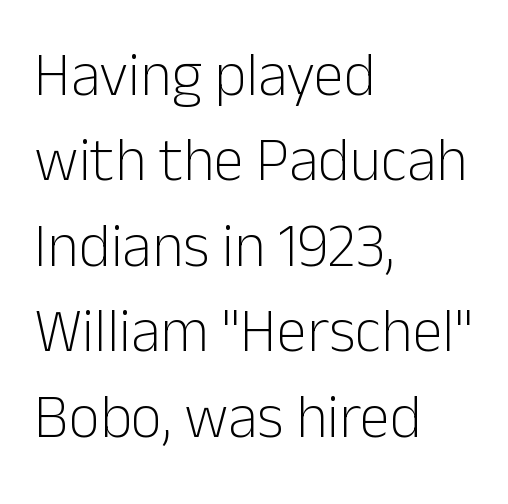
Q: Is the text bold? A: No.
Q: Is the text italic (slanted)? A: No, it is upright.
Q: Is the typeface a serif or a sans-serif typeface? A: Sans-serif.
Q: Is the text underlined? A: No.
Q: How is the paragraph aligned? A: Left-aligned.
Q: Is the spacing between letters normal or unusually wide? A: Normal.
Q: Is the spacing between lines tight, normal or loose? A: Normal.
Q: Width (condensed, normal, or wide)? A: Normal.
Q: Stroke contrast? A: Low.
Q: x-height? A: Medium.
Q: Monospaced? A: No.
